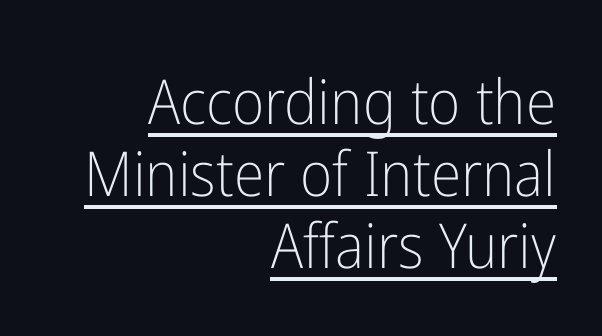
Q: Is the text bold? A: No.
Q: Is the text italic (slanted)? A: No, it is upright.
Q: Is the typeface a serif or a sans-serif typeface? A: Sans-serif.
Q: Is the text underlined? A: Yes.
Q: How is the paragraph aligned? A: Right-aligned.
Q: Is the spacing between letters normal or unusually wide? A: Normal.
Q: Width (condensed, normal, or wide)? A: Condensed.
Q: Stroke contrast? A: Low.
Q: x-height? A: Medium.
Q: Monospaced? A: No.
